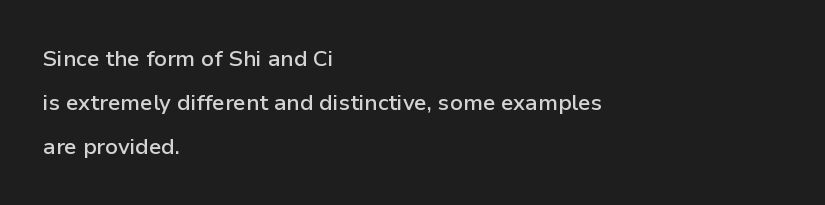
The image shows 22 px text type, upright; set left-aligned, loose line spacing (2.0x), normal letter spacing, not underlined.
